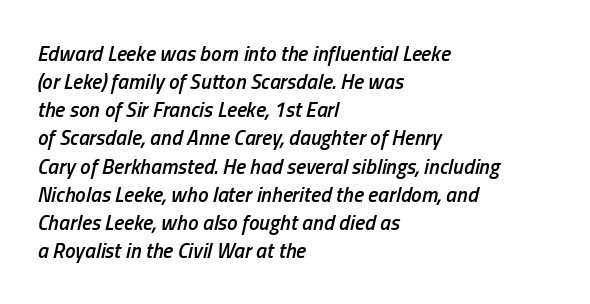
The image shows 21 px text type, italic (leaning right); set left-aligned, normal line spacing (1.34x), normal letter spacing, not underlined.
